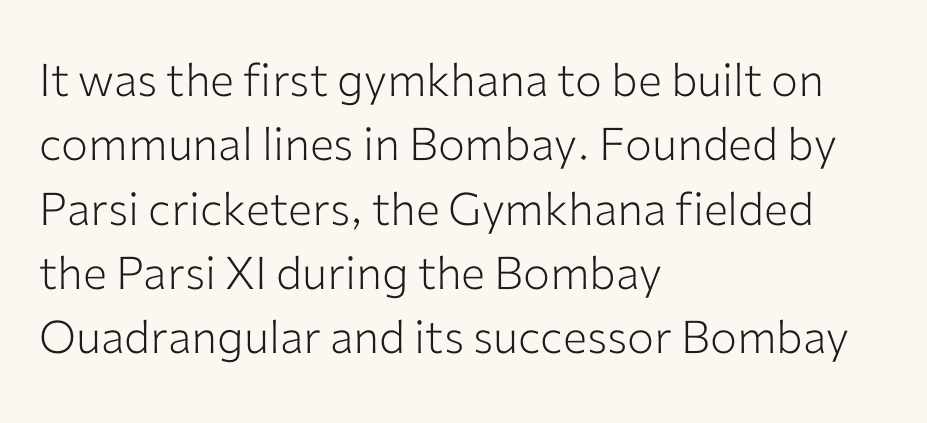
The leading is moderate, giving the passage an even texture. Short and long lines alike share a common starting point at left. Each letter's strokes conclude bluntly, with no projecting serifs. The specimen reads as upright at a glance.
